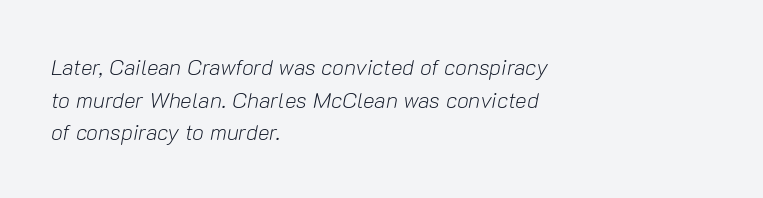
{"italic": "yes", "lean": "right", "slant_degrees": 10, "bold": "no", "underline": "no", "align": "left", "line_spacing": "normal", "line_spacing_ratio": 1.48, "letter_spacing": "normal", "letter_spacing_em": 0.0, "glyph_px": 22}
